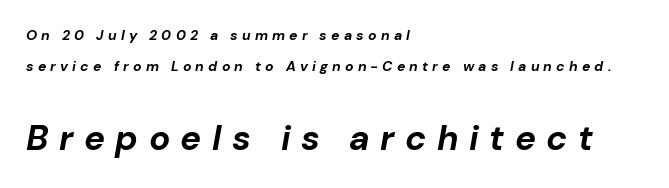
The image shows 35 px bold type, italic (leaning right); set left-aligned, loose line spacing (2.19x), unusually wide letter spacing (+0.3 em), not underlined; the second (bottom) block is 2.5x larger; low stroke contrast and a medium x-height.
